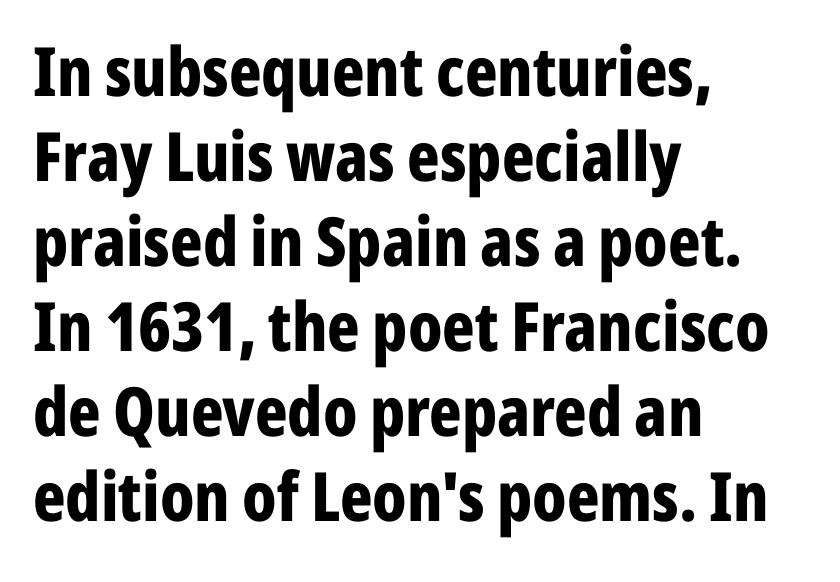
Q: Is the text bold? A: Yes.
Q: Is the text italic (slanted)? A: No, it is upright.
Q: Is the typeface a serif or a sans-serif typeface? A: Sans-serif.
Q: Is the text underlined? A: No.
Q: How is the paragraph aligned? A: Left-aligned.
Q: Is the spacing between letters normal or unusually wide? A: Normal.
Q: Is the spacing between lines tight, normal or loose? A: Normal.
Q: Width (condensed, normal, or wide)? A: Condensed.
Q: Stroke contrast? A: Low.
Q: x-height? A: Medium.
Q: Monospaced? A: No.
